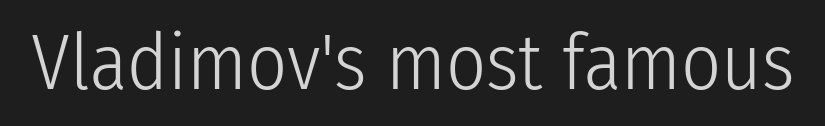
Q: Is the text bold? A: No.
Q: Is the text italic (slanted)? A: No, it is upright.
Q: Is the typeface a serif or a sans-serif typeface? A: Sans-serif.
Q: Is the text underlined? A: No.
Q: Is the spacing between letters normal or unusually wide? A: Normal.
Q: Width (condensed, normal, or wide)? A: Condensed.
Q: Stroke contrast? A: Low.
Q: x-height? A: Medium.
Q: Monospaced? A: No.
